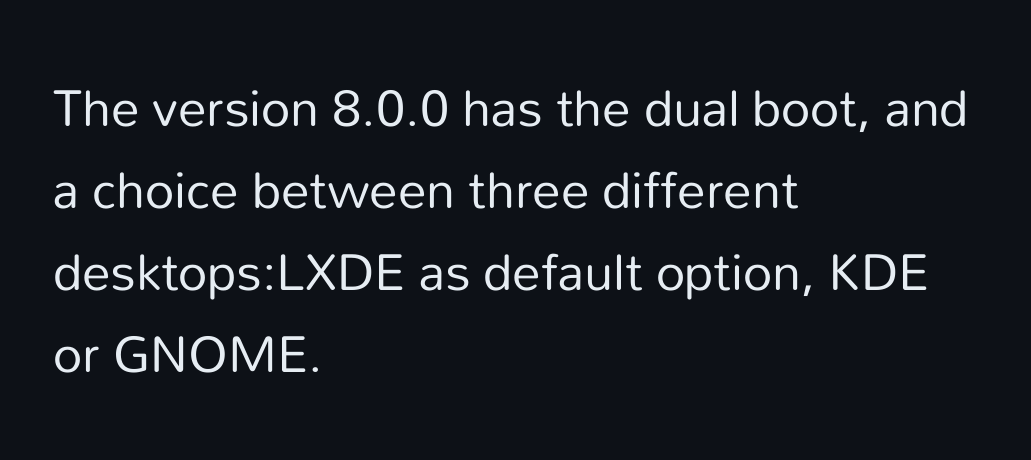
The image shows 57 px regular-weight sans-serif type, upright; set left-aligned, normal line spacing (1.44x), normal letter spacing, not underlined; low stroke contrast and a medium x-height.
